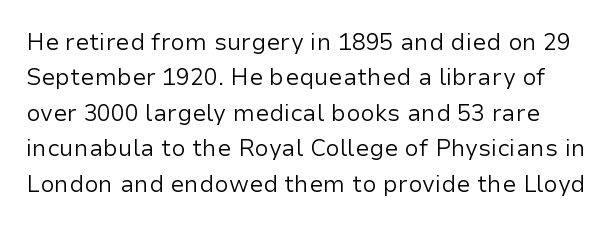
The image shows 23 px text type, upright; set normal line spacing (1.54x), normal letter spacing, not underlined.
